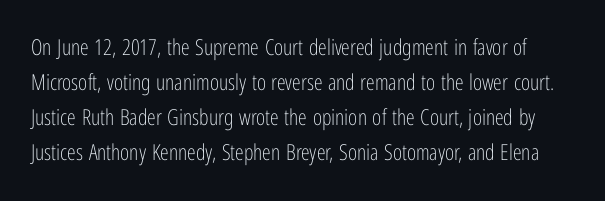
The image shows 22 px text type, upright; set normal line spacing (1.59x), normal letter spacing, not underlined.
